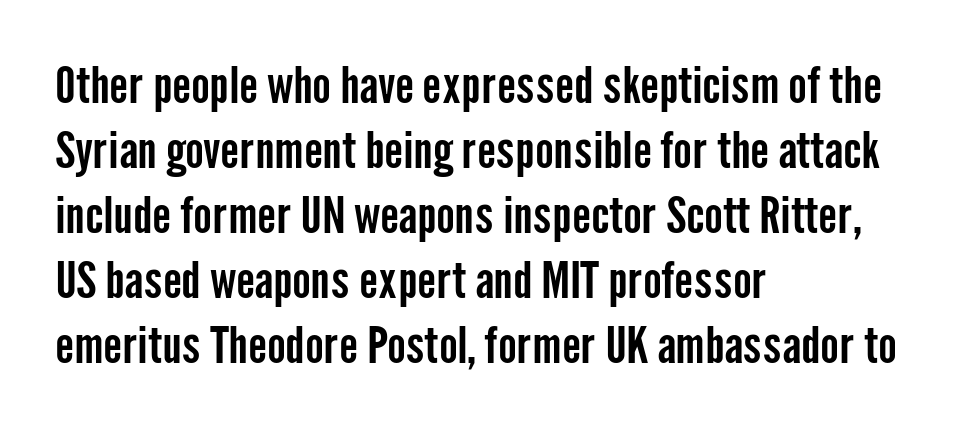
Does the type have serifs? No, each stem ends abruptly. A roman cut, with each character standing at attention. Where is the straight margin? On the left. Proportional: the letters do not fall into vertical columns.
